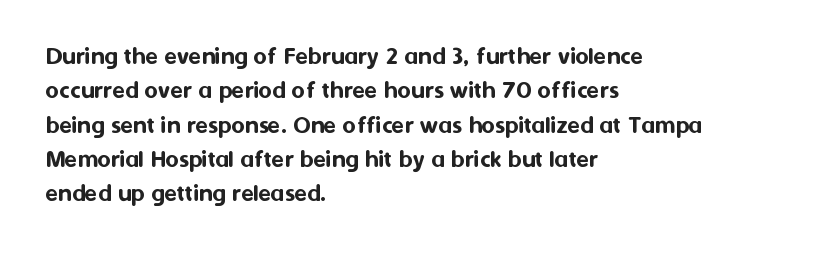
The image shows 26 px text type, upright; set left-aligned, normal line spacing (1.32x), normal letter spacing, not underlined.
